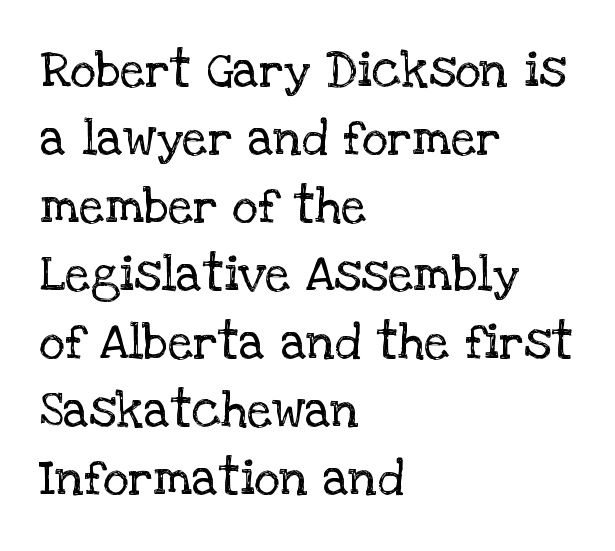
The image shows 50 px regular-weight serif type, upright; set left-aligned, normal line spacing (1.36x), normal letter spacing, not underlined; low stroke contrast and a large x-height.
